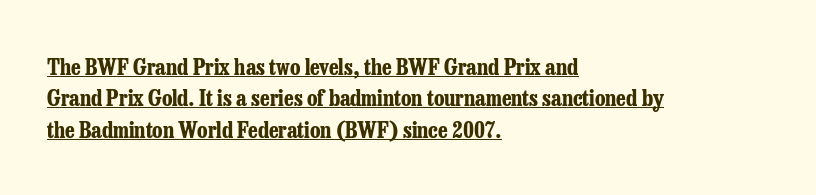
Q: Is the text bold? A: Yes.
Q: Is the text italic (slanted)? A: No, it is upright.
Q: Is the text underlined? A: Yes.
Q: How is the paragraph aligned? A: Left-aligned.
Q: Is the spacing between letters normal or unusually wide? A: Normal.
Q: Is the spacing between lines tight, normal or loose? A: Normal.
